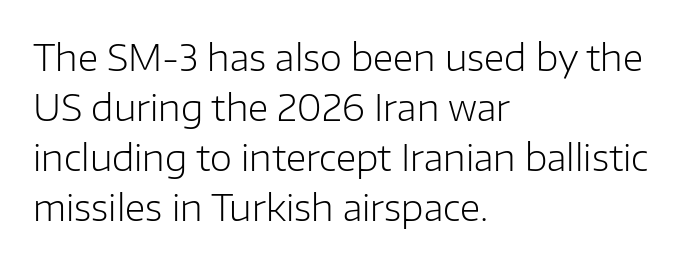
If you drew a ruler down the left edge, every line would touch it. The strip under each line holds only bare page. It's the straight-up-and-down kind of type. How are the letters spaced? Ordinarily, with no added tracking. Look at the bottom of the vertical strokes: they stop flat, with no serifs.
